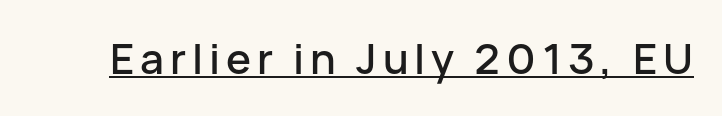
The image shows 42 px sans-serif type, upright; set underlined; low stroke contrast and a medium x-height.
